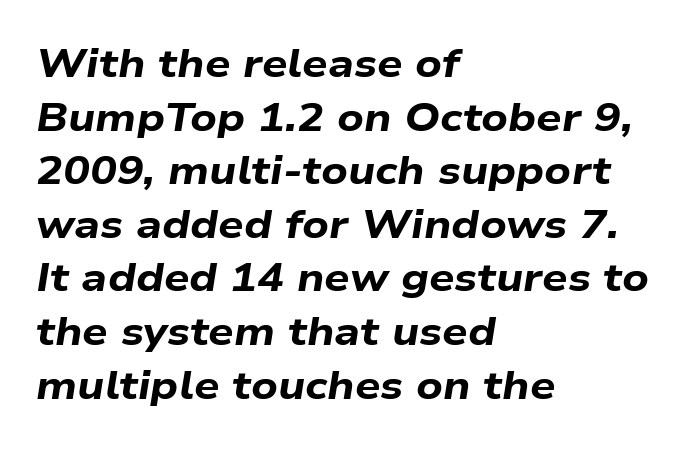
The image shows 40 px bold, wide type, italic (leaning right); set left-aligned, normal line spacing (1.34x), normal letter spacing, not underlined; low stroke contrast and a medium x-height.
